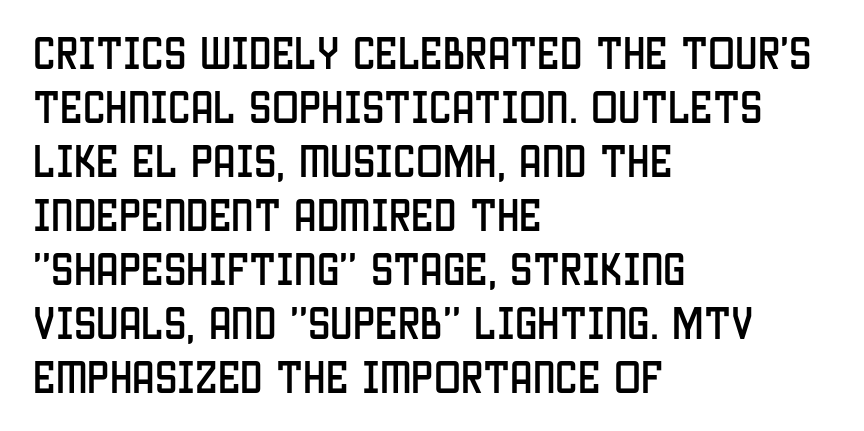
The rendering keeps characters at their native spacing. The passage shown stacks its lines at a standard gap. The passage shown is typed in a proportional face where columns would drift. The glyphs are unaccompanied by any horizontal stroke below them. The rendering shows plain stroke endings on the letterforms — a sans-serif design. Compared with a centered layout, this one pins lines to the left instead.
